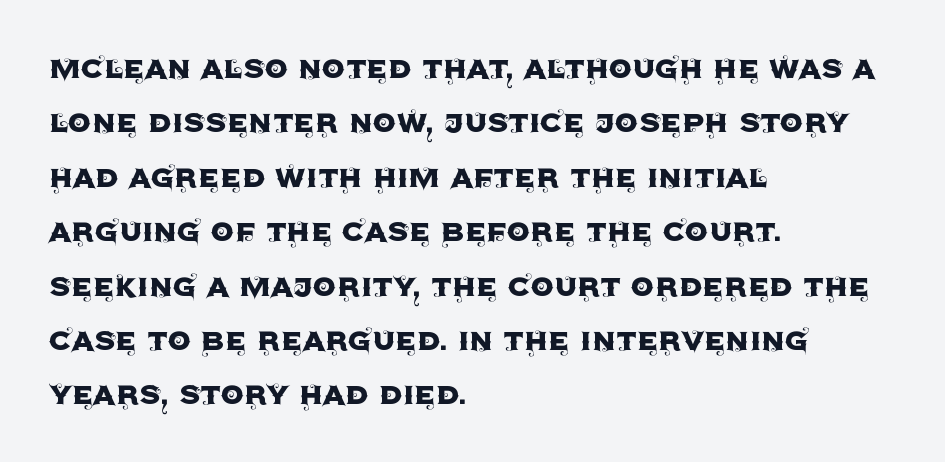
Casual observation: everything's shoved over to the left. Examine the stroke ends and you'll find no serifs. This sample has the flowing, uneven cadence of proportional lettering. The letters sit at their default tracking, neither squeezed nor spread.
